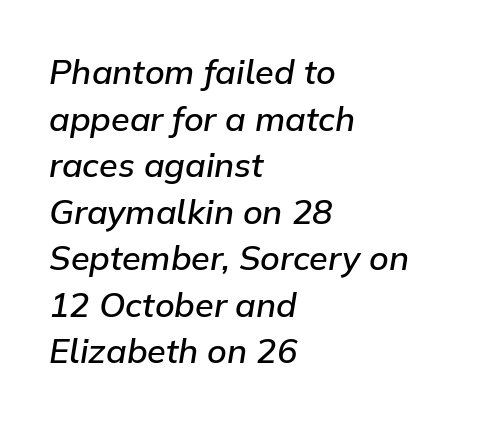
{"italic": "yes", "lean": "right", "slant_degrees": 9, "bold": "semi", "weight": "semibold", "width": "normal", "stroke_contrast": "low", "x_height": "medium", "monospaced": "no", "underline": "no", "align": "left", "line_spacing": "normal", "line_spacing_ratio": 1.37, "letter_spacing": "normal", "letter_spacing_em": 0.0, "glyph_px": 34}
